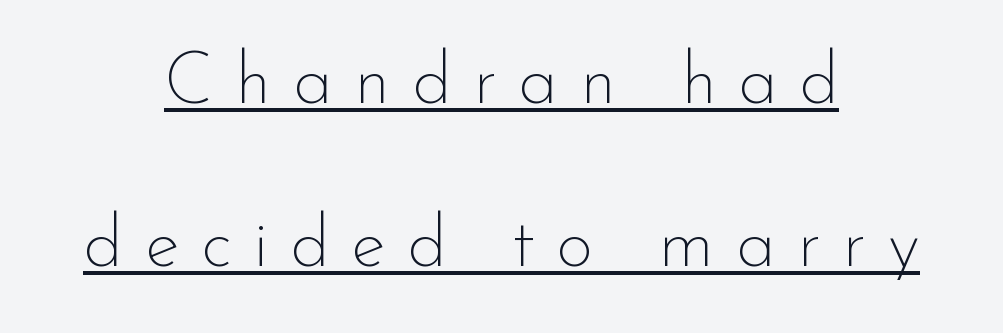
{"serif": "no", "italic": "no", "bold": "no", "weight": "thin", "width": "normal", "stroke_contrast": "low", "x_height": "small", "monospaced": "no", "underline": "yes", "align": "center", "line_spacing": "loose", "line_spacing_ratio": 2.26, "letter_spacing": "wide", "letter_spacing_em": 0.3, "glyph_px": 72}
